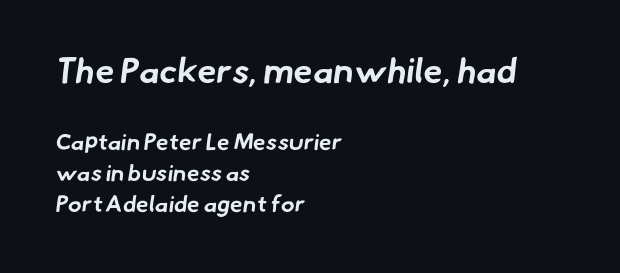
A typesetter would call this leading conventional body-copy spacing. The words here are not underlined. Character widths vary here, with narrow letters taking less room than wide ones. Chunky letters — that's bold for sure.
